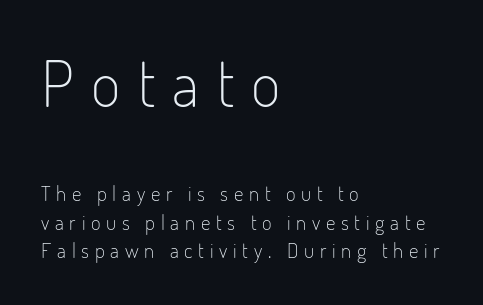
Underlining? Definitely not there. In this sample the first text group is rendered at the bigger scale. Does the lettering tilt? It doesn't — this is upright. Stroke mass is kept to a normal reading level or below. You can tell from the bare stems that sans-serif type was used. The typesetter chose a ragged-right arrangement here.
